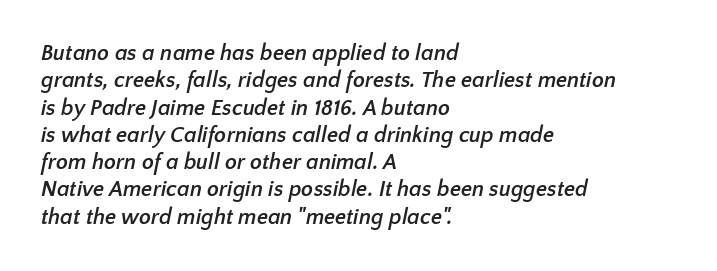
The image shows 22 px bold type; set left-aligned, line spacing 1.24x, normal letter spacing, not underlined.
